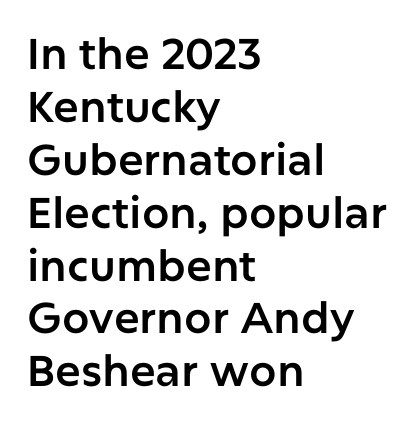
The image shows 43 px sans-serif type, upright; set left-aligned, line spacing 1.23x, normal letter spacing, not underlined; low stroke contrast and a medium x-height.
